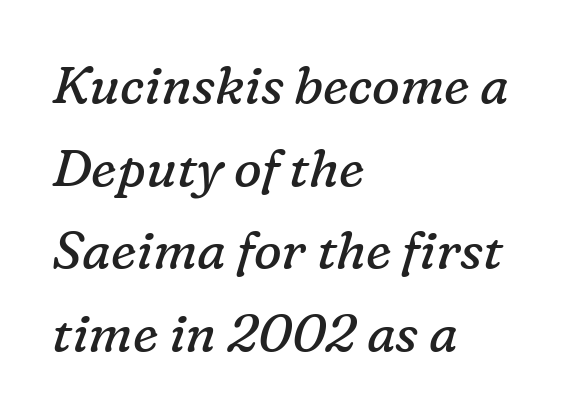
Q: Is the text bold? A: No.
Q: Is the text italic (slanted)? A: Yes, it leans right by about 16 degrees.
Q: Is the typeface a serif or a sans-serif typeface? A: Serif.
Q: Is the text underlined? A: No.
Q: How is the paragraph aligned? A: Left-aligned.
Q: Is the spacing between letters normal or unusually wide? A: Normal.
Q: Is the spacing between lines tight, normal or loose? A: Normal.
Q: Width (condensed, normal, or wide)? A: Normal.
Q: Stroke contrast? A: Low.
Q: x-height? A: Medium.
Q: Monospaced? A: No.
